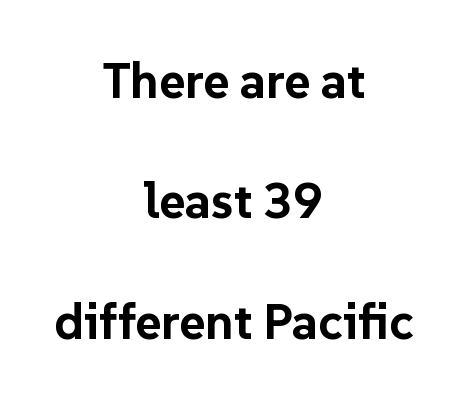
Q: Is the text bold? A: Yes.
Q: Is the text italic (slanted)? A: No, it is upright.
Q: Is the typeface a serif or a sans-serif typeface? A: Sans-serif.
Q: Is the text underlined? A: No.
Q: How is the paragraph aligned? A: Centered.
Q: Is the spacing between letters normal or unusually wide? A: Normal.
Q: Is the spacing between lines tight, normal or loose? A: Loose.
Q: Width (condensed, normal, or wide)? A: Normal.
Q: Stroke contrast? A: Low.
Q: x-height? A: Medium.
Q: Monospaced? A: No.
